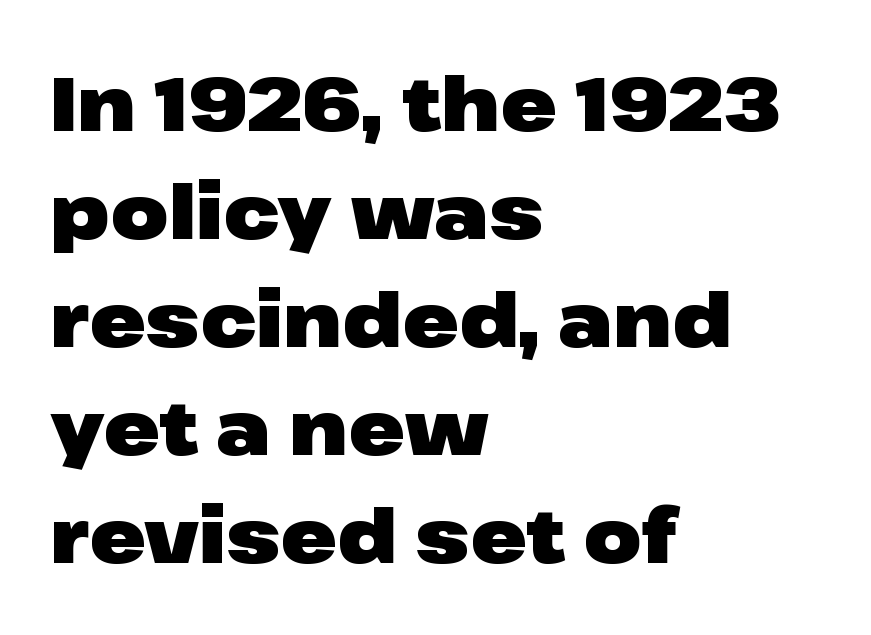
{"serif": "no", "italic": "no", "bold": "yes", "weight": "heavy", "width": "wide", "stroke_contrast": "low", "x_height": "medium", "monospaced": "no", "underline": "no", "align": "left", "line_spacing": "normal", "line_spacing_ratio": 1.44, "letter_spacing": "normal", "letter_spacing_em": 0.0, "glyph_px": 75}
